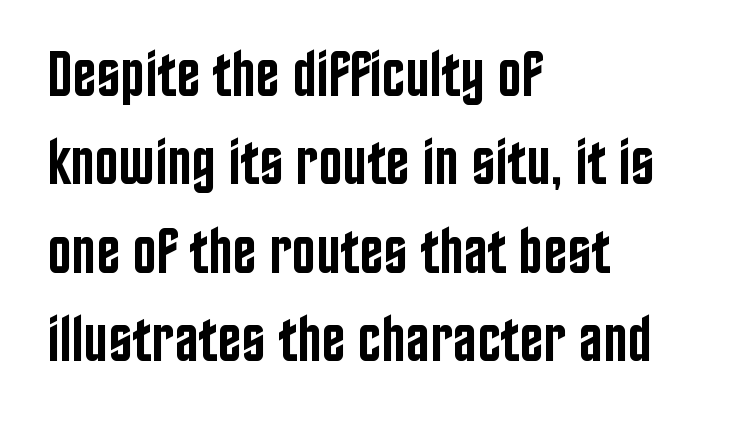
{"serif": "no", "italic": "no", "bold": "semi", "weight": "semibold", "width": "condensed", "stroke_contrast": "low", "x_height": "large", "monospaced": "no", "underline": "no", "align": "left", "line_spacing": "normal", "line_spacing_ratio": 1.38, "letter_spacing": "normal", "letter_spacing_em": 0.0, "glyph_px": 64}
